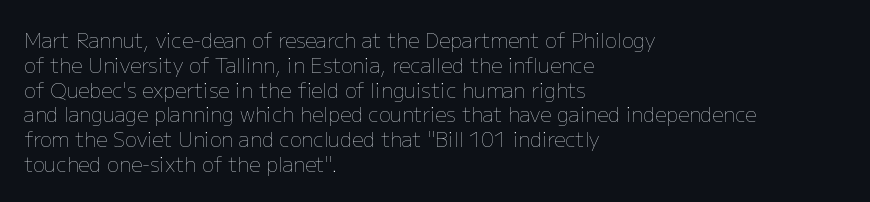
Each stroke keeps to a modest, everyday thickness or less. The type is set solid horizontally, with unmodified tracking. Italic: no, the glyphs are upright roman. In CSS terms this would be text-align: left.
